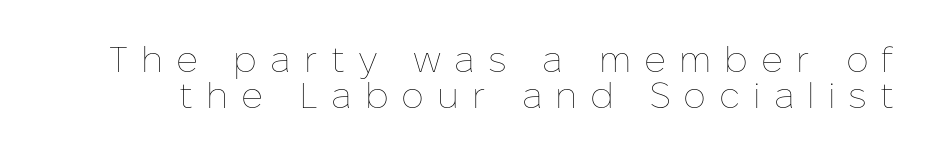
{"italic": "no", "bold": "no", "weight": "thin", "width": "normal", "stroke_contrast": "low", "x_height": "medium", "monospaced": "no", "underline": "no", "line_spacing": "tight", "line_spacing_ratio": 1.01, "letter_spacing": "wide", "letter_spacing_em": 0.36, "glyph_px": 36}
